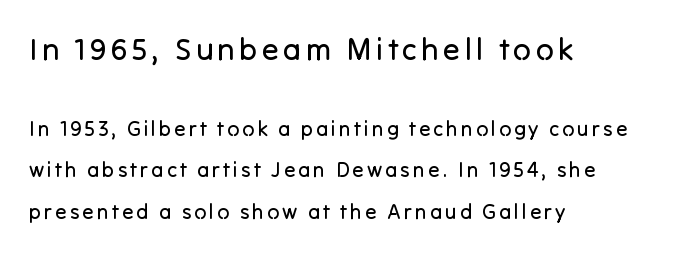
{"serif": "no", "italic": "no", "bold": "no", "weight": "regular", "width": "normal", "stroke_contrast": "low", "x_height": "medium", "monospaced": "no", "underline": "no", "align": "left", "line_spacing": "loose", "line_spacing_ratio": 1.97, "larger_block": "first", "size_ratio": 1.48, "glyph_px": 31}
